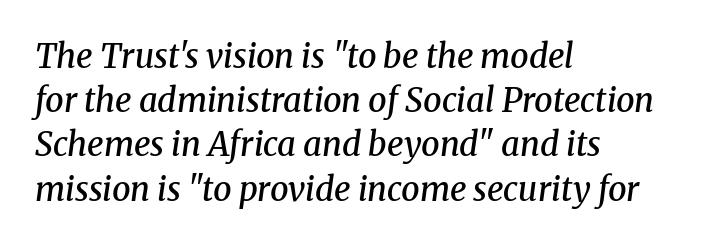
Words appear dense and cohesive because spacing is normal. The rendering shows small feet on the letterforms — a serif design. Reading down the block, your eye returns to a fixed left position each line. The font's italic variant was chosen for this text. Compared with typical paragraphs, the rows here are spaced about the same. The glyphs are unaccompanied by any horizontal stroke below them.
